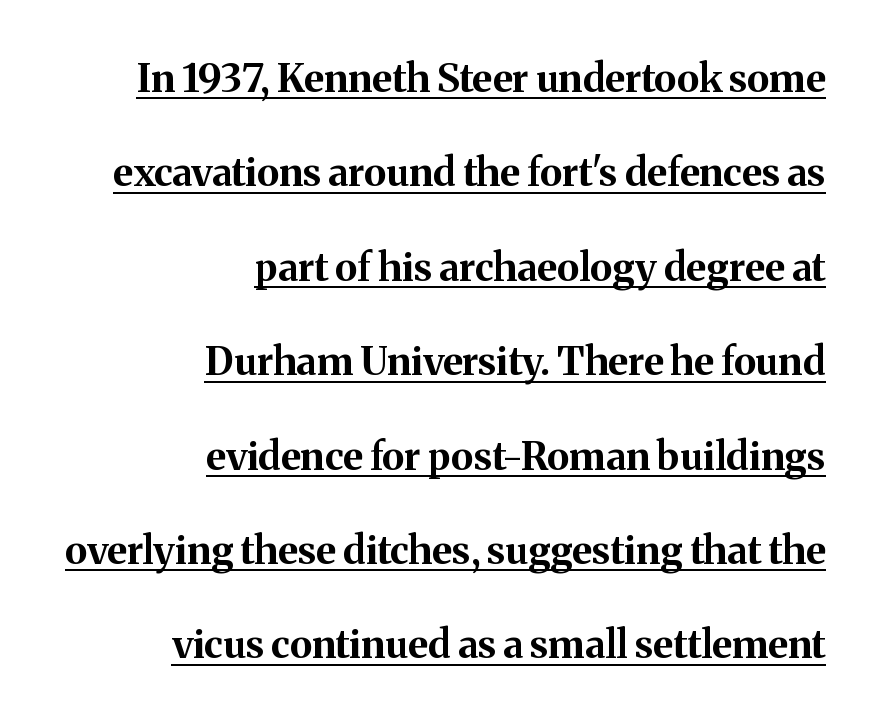
{"serif": "yes", "italic": "no", "bold": "yes", "weight": "bold", "width": "normal", "stroke_contrast": "medium", "x_height": "medium", "monospaced": "no", "underline": "yes", "align": "right", "line_spacing": "loose", "line_spacing_ratio": 2.42, "letter_spacing": "normal", "letter_spacing_em": 0.0, "glyph_px": 39}
